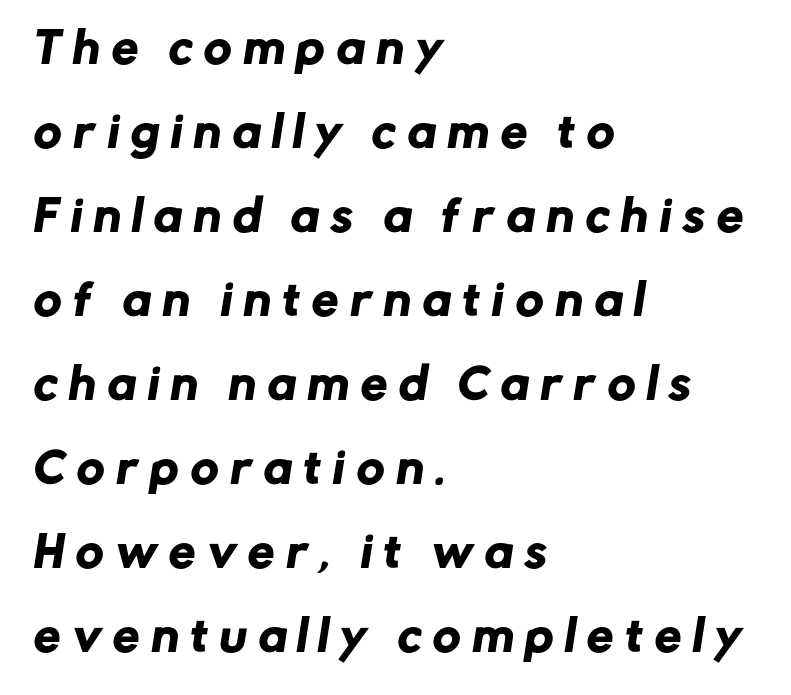
Do the characters align in a grid? No, the font is proportional. The zone under the glyphs is completely vacant. Students, note that the glyphs here are deliberately spaced far apart. Horizontal bands of white between lines are thick stripes. Alignment: flush left. Typographically, this falls in the sans-serif category.
